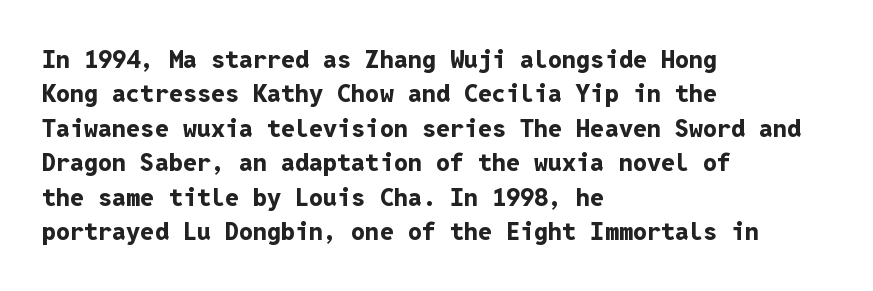
The image shows 25 px bold type, upright; set left-aligned, normal line spacing (1.38x), normal letter spacing, not underlined.
